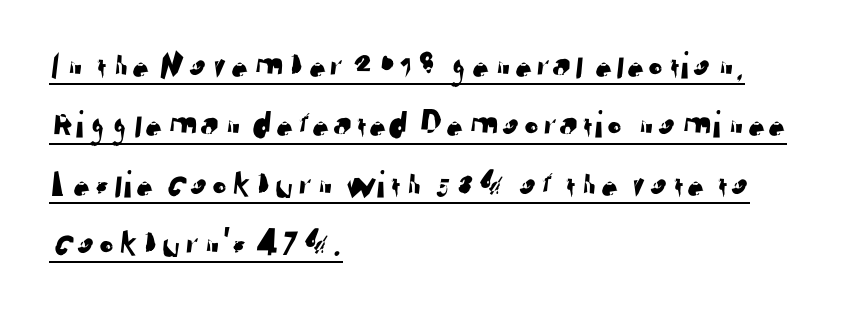
This block has exactly the height ordinary leading produces. The glyphs are accompanied by a horizontal stroke just below them. This is sans-serif lettering, the kind often seen on screens and signage. A typesetter would call this proportional, since set widths differ per character. The setting favours the left margin, as ordinary paragraphs usually do.
